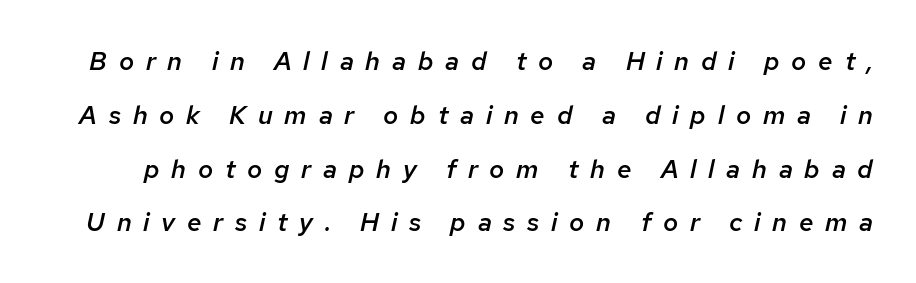
The font's italic variant was chosen for this text. The strip under each line holds only bare page. Observe the wide spacing: letters keep a clear distance from each other. The designer dialed line spacing up above the default.
